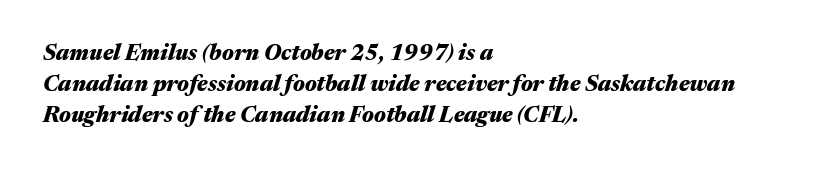
Successive baselines arrive at the customary interval. Heavy, bold letterforms. The string is rendered with underlining switched off. If you drew a line through each stem, it would be angled. Leftover space on each line is placed entirely after the last word. Glyph-to-glyph distance matches everyday printed text.
